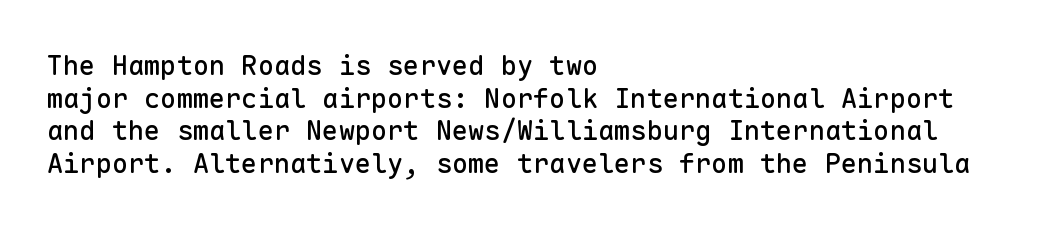
Q: Is the text italic (slanted)? A: No, it is upright.
Q: Is the text underlined? A: No.
Q: How is the paragraph aligned? A: Left-aligned.
Q: Is the spacing between letters normal or unusually wide? A: Normal.
